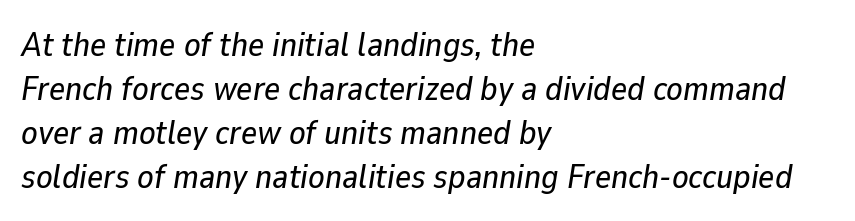
Q: Is the text italic (slanted)? A: Yes, it leans right by about 9 degrees.
Q: Is the text underlined? A: No.
Q: How is the paragraph aligned? A: Left-aligned.
Q: Is the spacing between letters normal or unusually wide? A: Normal.
Q: Is the spacing between lines tight, normal or loose? A: Normal.
Q: Width (condensed, normal, or wide)? A: Normal.
Q: Stroke contrast? A: Low.
Q: x-height? A: Medium.
Q: Monospaced? A: No.
